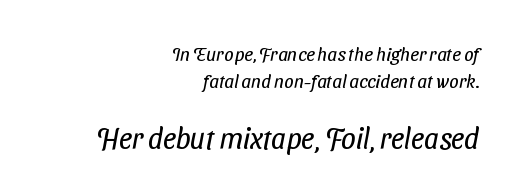
{"serif": "no", "bold": "no", "weight": "regular", "width": "condensed", "stroke_contrast": "low", "x_height": "medium", "monospaced": "no", "underline": "no", "align": "right", "line_spacing": "normal", "line_spacing_ratio": 1.43, "letter_spacing": "normal", "letter_spacing_em": 0.0, "larger_block": "second", "size_ratio": 1.53, "glyph_px": 29}
